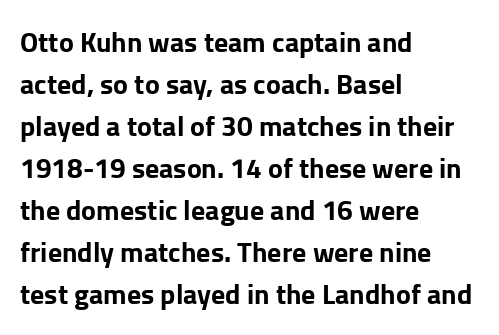
Q: Is the text bold? A: Yes.
Q: Is the text italic (slanted)? A: No, it is upright.
Q: Is the typeface a serif or a sans-serif typeface? A: Sans-serif.
Q: Is the text underlined? A: No.
Q: How is the paragraph aligned? A: Left-aligned.
Q: Is the spacing between letters normal or unusually wide? A: Normal.
Q: Is the spacing between lines tight, normal or loose? A: Normal.
Q: Width (condensed, normal, or wide)? A: Normal.
Q: Stroke contrast? A: Low.
Q: x-height? A: Medium.
Q: Monospaced? A: No.
